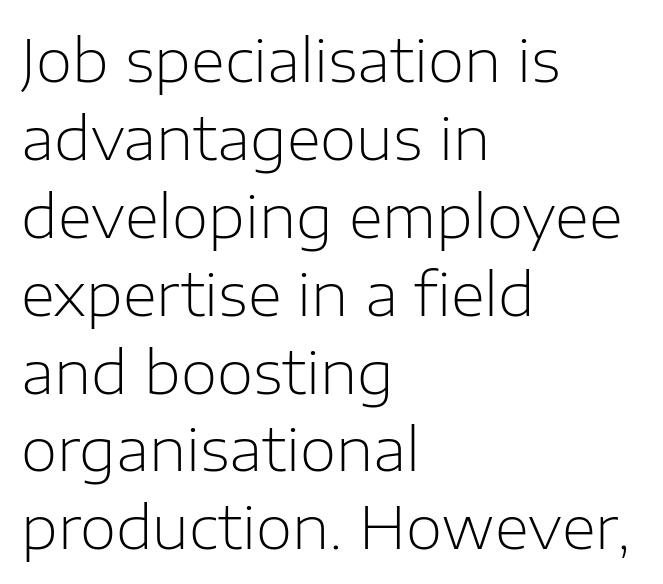
The image shows 59 px light sans-serif type, upright; set left-aligned, normal line spacing (1.32x), normal letter spacing, not underlined; low stroke contrast and a medium x-height.
